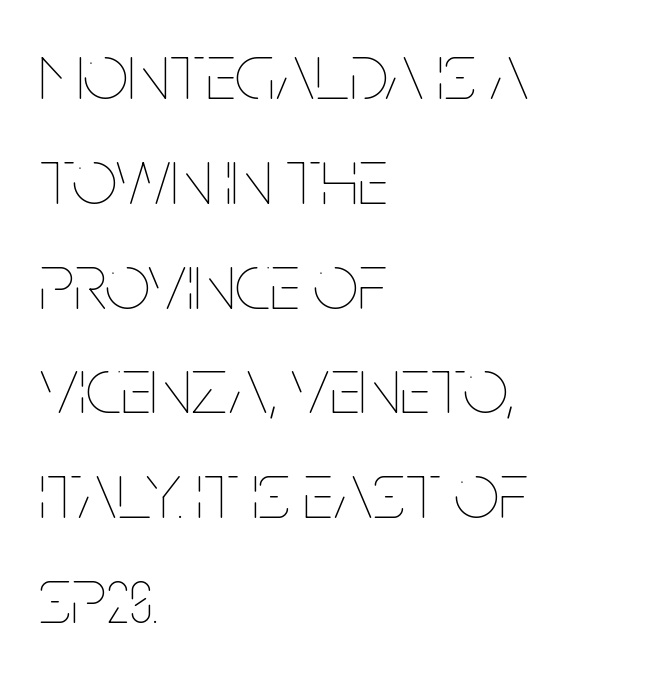
Nobody drew a line under any word here. The paragraph has a hard left edge and a soft right edge. Vertical spacing — default. Compared with a typical body face, this is equally light or lighter still. No italicization has been applied; the sample stays upright.
